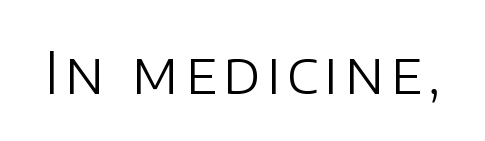
{"serif": "no", "italic": "no", "bold": "no", "weight": "light", "width": "normal", "stroke_contrast": "low", "x_height": "large", "monospaced": "no", "underline": "no", "glyph_px": 58}
